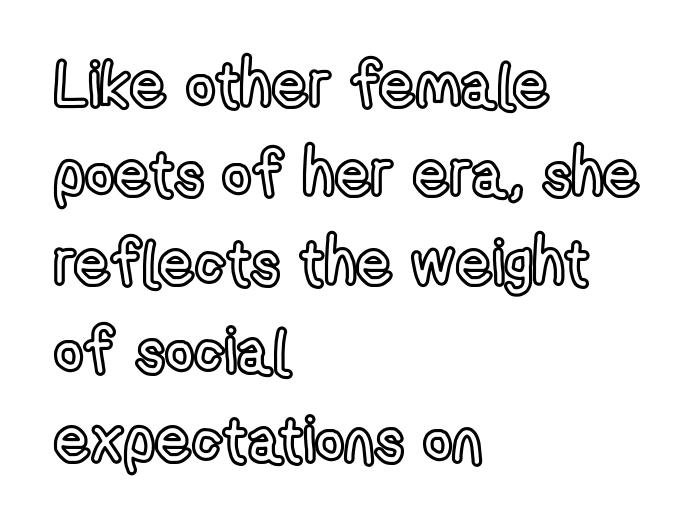
Summary of vertical rhythm: regular, with standard interline spacing. Each line starts at the same left margin while the right side varies. Plain, unruled lines of type. Posture: vertical.
